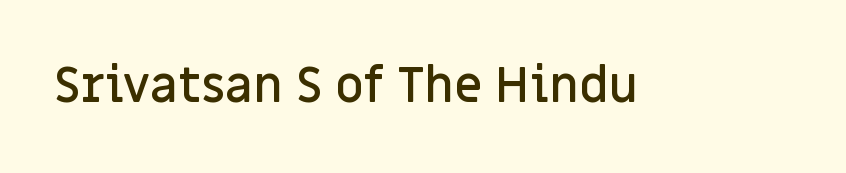
{"serif": "no", "italic": "no", "bold": "semi", "weight": "semibold", "width": "normal", "stroke_contrast": "low", "x_height": "large", "monospaced": "no", "underline": "no", "letter_spacing": "normal", "letter_spacing_em": 0.0, "glyph_px": 49}
